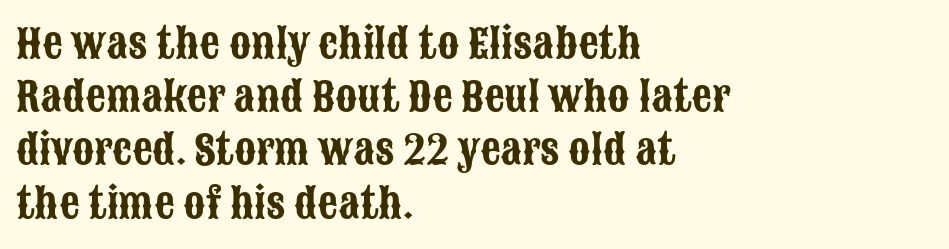
Q: Is the text italic (slanted)? A: No, it is upright.
Q: Is the typeface a serif or a sans-serif typeface? A: Sans-serif.
Q: Is the text underlined? A: No.
Q: How is the paragraph aligned? A: Left-aligned.
Q: Is the spacing between letters normal or unusually wide? A: Normal.
Q: Is the spacing between lines tight, normal or loose? A: Normal.
Q: Width (condensed, normal, or wide)? A: Condensed.
Q: Stroke contrast? A: Low.
Q: x-height? A: Large.
Q: Monospaced? A: No.
